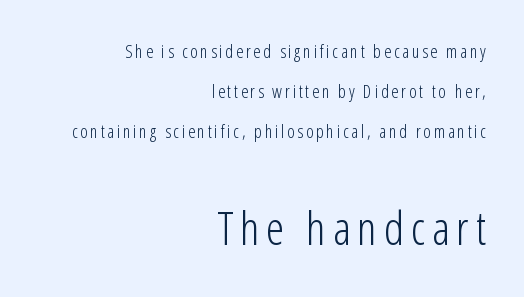
The image shows 46 px light, condensed sans-serif type, upright; set right-aligned, loose line spacing (2.22x), not underlined; the second (bottom) block is 2.56x larger; low stroke contrast and a medium x-height.
